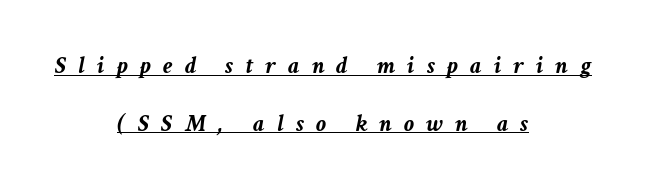
Q: Is the text bold? A: Yes.
Q: Is the text italic (slanted)? A: Yes, it leans right by about 11 degrees.
Q: Is the text underlined? A: Yes.
Q: How is the paragraph aligned? A: Centered.
Q: Is the spacing between letters normal or unusually wide? A: Unusually wide.
Q: Is the spacing between lines tight, normal or loose? A: Loose.
